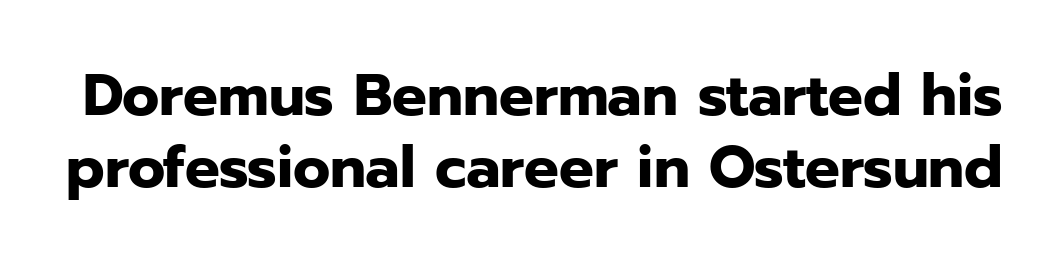
Typesetter's note: full bold, strokes at maximum text heaviness. Here the glyphs are tracked normally, forming tight word shapes. The typeface chosen for these lines omits serifs. Rule under the text: the space is simply empty. These lines were composed using upright roman letters. Think of a printed novel: that variable character pitch is what you see here.
